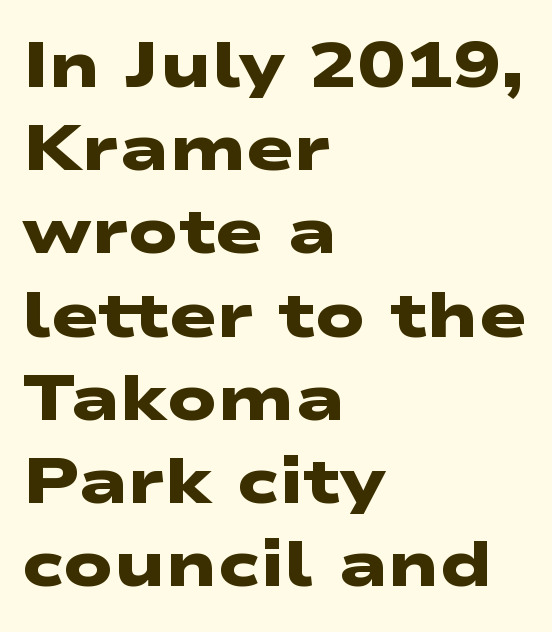
{"serif": "no", "bold": "yes", "weight": "heavy", "width": "wide", "stroke_contrast": "low", "x_height": "medium", "monospaced": "no", "underline": "no", "align": "left", "line_spacing": "normal", "line_spacing_ratio": 1.3, "letter_spacing": "normal", "letter_spacing_em": 0.0, "glyph_px": 64}
